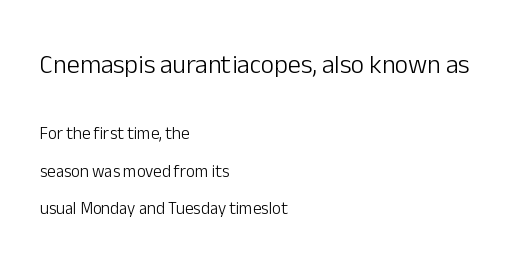
{"italic": "no", "bold": "no", "underline": "no", "align": "left", "line_spacing": "loose", "line_spacing_ratio": 2.18, "letter_spacing": "normal", "letter_spacing_em": 0.0, "larger_block": "first", "size_ratio": 1.53, "glyph_px": 26}
